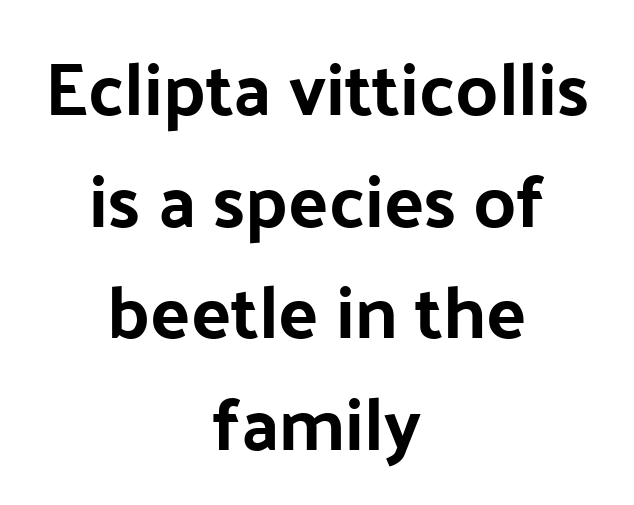
Q: Is the text italic (slanted)? A: No, it is upright.
Q: Is the typeface a serif or a sans-serif typeface? A: Sans-serif.
Q: Is the text underlined? A: No.
Q: How is the paragraph aligned? A: Centered.
Q: Is the spacing between letters normal or unusually wide? A: Normal.
Q: Is the spacing between lines tight, normal or loose? A: Normal.
Q: Width (condensed, normal, or wide)? A: Normal.
Q: Stroke contrast? A: Low.
Q: x-height? A: Medium.
Q: Monospaced? A: No.
